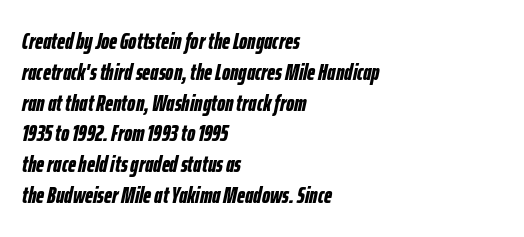
The image shows 23 px bold type, italic (leaning right); set left-aligned, normal line spacing (1.34x), normal letter spacing, not underlined.
